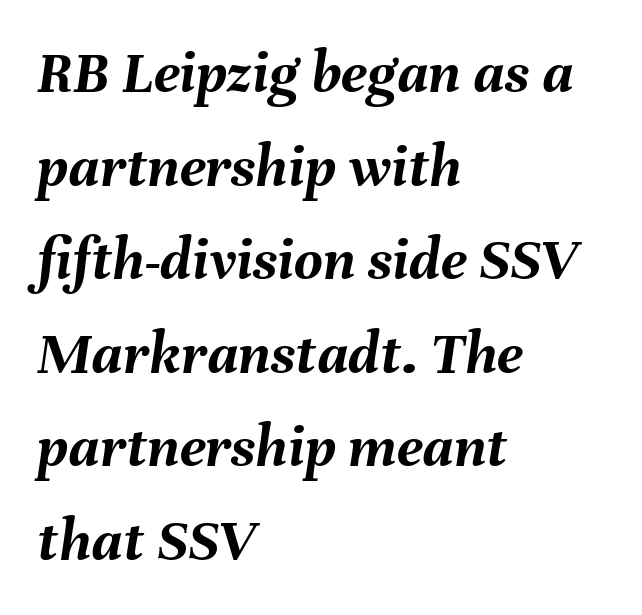
{"italic": "yes", "lean": "right", "slant_degrees": 8, "bold": "yes", "weight": "semibold", "width": "normal", "stroke_contrast": "medium", "x_height": "medium", "monospaced": "no", "underline": "no", "align": "left", "line_spacing": "normal", "line_spacing_ratio": 1.51, "letter_spacing": "normal", "letter_spacing_em": 0.0, "glyph_px": 62}
